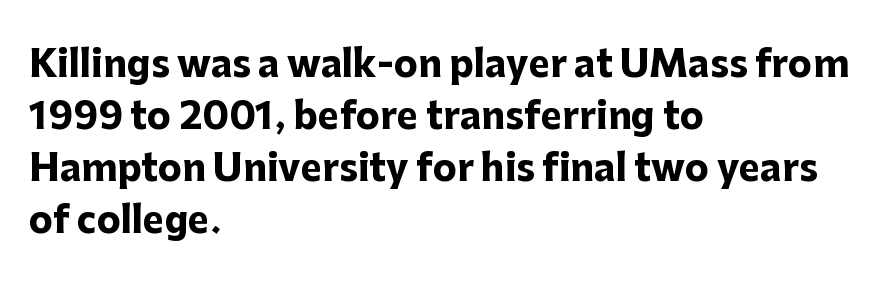
The image shows 36 px heavy sans-serif type, upright; set left-aligned, normal line spacing (1.44x), normal letter spacing, not underlined; low stroke contrast and a medium x-height.
